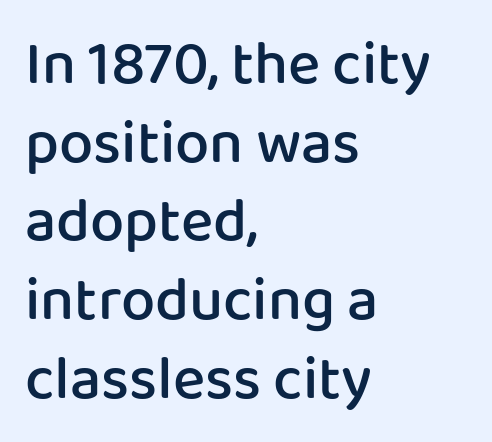
Q: Is the text bold? A: Semi-bold.
Q: Is the text italic (slanted)? A: No, it is upright.
Q: Is the typeface a serif or a sans-serif typeface? A: Sans-serif.
Q: Is the text underlined? A: No.
Q: How is the paragraph aligned? A: Left-aligned.
Q: Is the spacing between letters normal or unusually wide? A: Normal.
Q: Is the spacing between lines tight, normal or loose? A: Normal.
Q: Width (condensed, normal, or wide)? A: Normal.
Q: Stroke contrast? A: Low.
Q: x-height? A: Medium.
Q: Monospaced? A: No.
